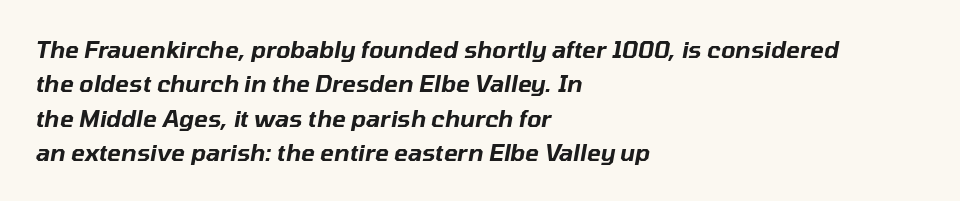
{"italic": "yes", "lean": "right", "slant_degrees": 10, "underline": "no", "align": "left", "line_spacing": "normal", "line_spacing_ratio": 1.49, "letter_spacing": "normal", "letter_spacing_em": 0.0, "glyph_px": 23}
